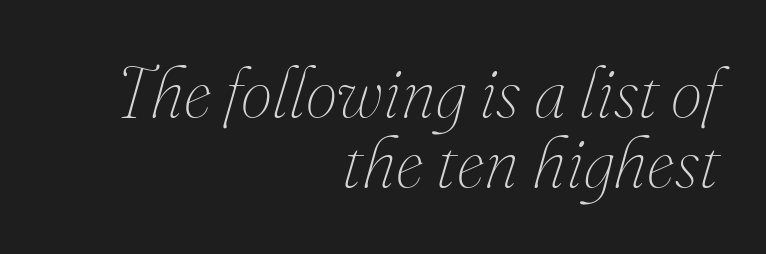
Varying glyph widths throughout — classic text-font behaviour. Weight: in the light-to-regular range. The block of text is dense from top to bottom, with scant space between rows. The passage is arranged like a letterhead date or caption credit — flush right. Decoration check: the copy has no underline.
